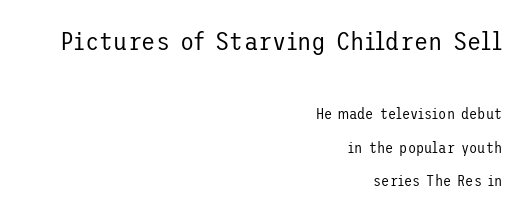
The composition opens big and finishes small. Is the stroke heavy? The answer is a plain regular-or-lighter. Notice how the stems are strictly vertical — no italics here. Type without underlining.
